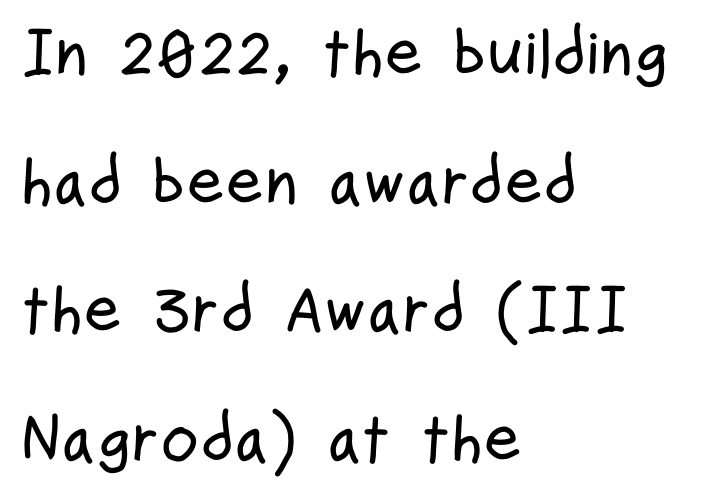
Horizontally, the lines are justified to the leading edge only. Whoever set this chose breathing room over compactness in the vertical rhythm. Nobody drew a line under any word here. Nope, no serifs anywhere on these letters. The font's upright variant was chosen for this text.
